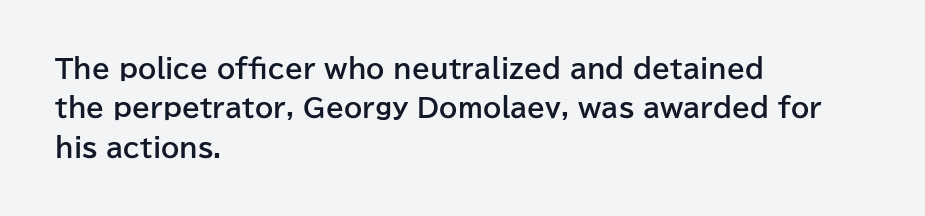
The image shows 26 px bold type, upright; set left-aligned, normal line spacing (1.51x), normal letter spacing, not underlined.
